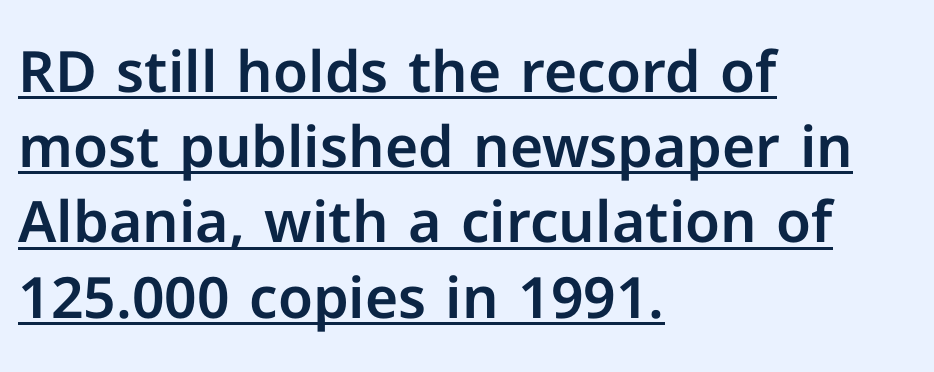
{"serif": "no", "italic": "no", "width": "normal", "stroke_contrast": "low", "x_height": "medium", "monospaced": "no", "underline": "yes", "align": "left", "line_spacing": "normal", "line_spacing_ratio": 1.32, "letter_spacing": "normal", "letter_spacing_em": 0.0, "glyph_px": 57}
